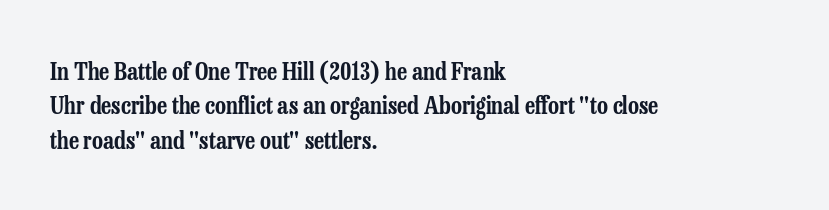
The rows are spaced the way most documents space them. Italic: no, the glyphs are upright roman. Reading down the block, your eye returns to a fixed left position each line. The words here are not underlined. Nothing unusual about the tracking: characters are spaced as the font intends.
